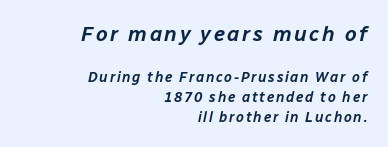
Look at the glyph heights: the upper group is clearly the bigger setting. If you measured baseline to baseline, you'd find a middling distance. Slanted lettering throughout. Check the space under the baseline: it is left empty. Visually the block forms a straight wall on the right and a jagged coastline on the left.
